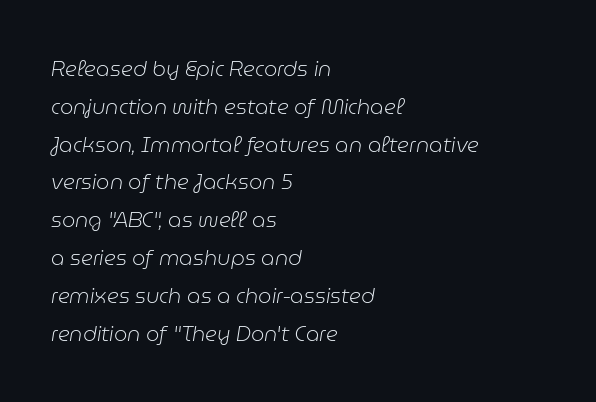
The image shows 21 px text type, italic (leaning right); set left-aligned, line spacing 1.8x, normal letter spacing, not underlined.
